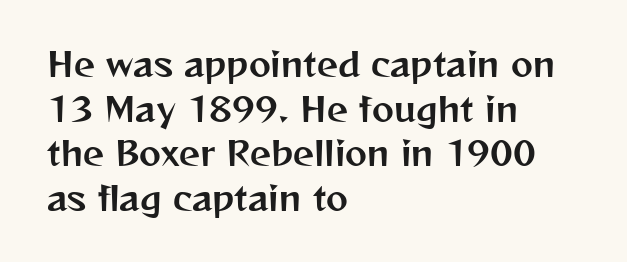
The image shows 33 px sans-serif type, upright; set left-aligned, normal line spacing (1.35x), normal letter spacing, not underlined; medium stroke contrast and a medium x-height.
